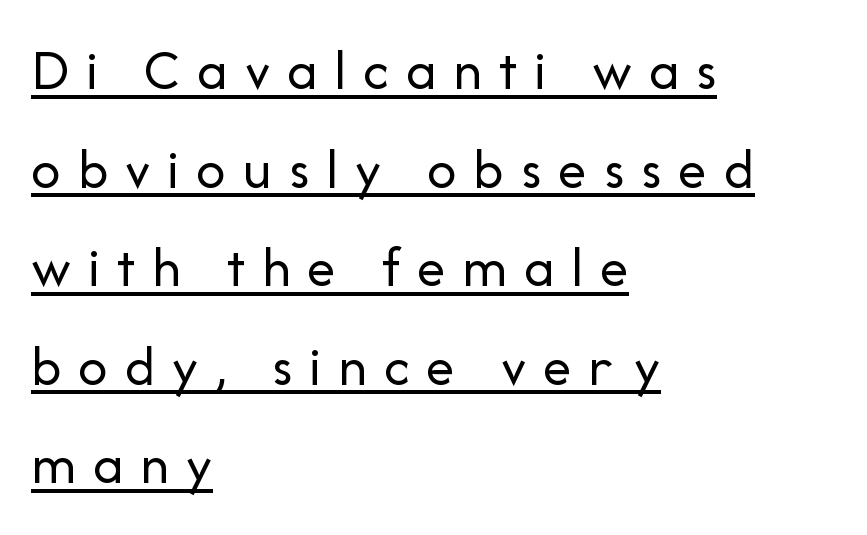
Q: Is the text bold? A: No.
Q: Is the text italic (slanted)? A: No, it is upright.
Q: Is the typeface a serif or a sans-serif typeface? A: Sans-serif.
Q: Is the text underlined? A: Yes.
Q: How is the paragraph aligned? A: Left-aligned.
Q: Is the spacing between letters normal or unusually wide? A: Unusually wide.
Q: Is the spacing between lines tight, normal or loose? A: Normal.
Q: Width (condensed, normal, or wide)? A: Normal.
Q: Stroke contrast? A: Low.
Q: x-height? A: Medium.
Q: Monospaced? A: No.
